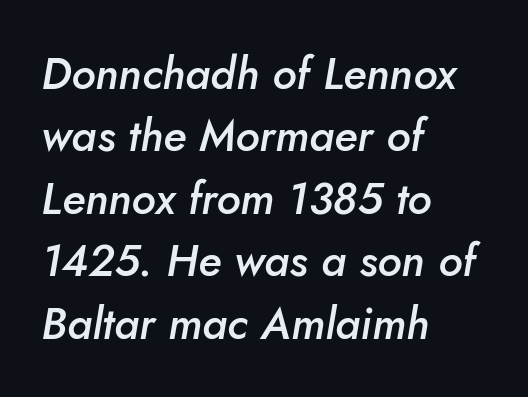
{"italic": "yes", "lean": "right", "slant_degrees": 5, "bold": "semi", "weight": "semibold", "width": "normal", "stroke_contrast": "low", "x_height": "small", "monospaced": "no", "underline": "no", "align": "left", "line_spacing": "normal", "line_spacing_ratio": 1.42, "letter_spacing": "normal", "letter_spacing_em": 0.0, "glyph_px": 44}
